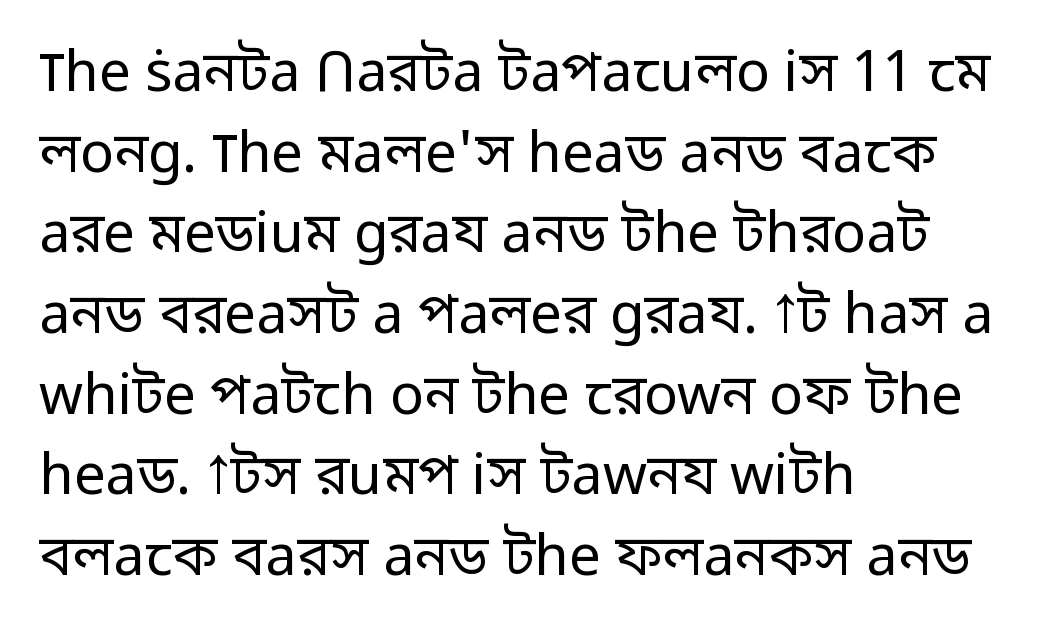
The image shows 56 px regular-weight sans-serif type, upright; set left-aligned, normal line spacing (1.44x), normal letter spacing, not underlined; low stroke contrast and a medium x-height.
